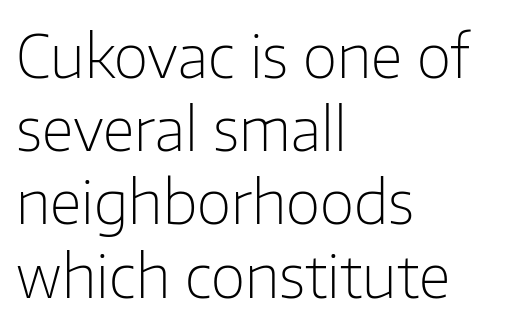
{"serif": "no", "italic": "no", "bold": "no", "weight": "light", "width": "normal", "stroke_contrast": "low", "x_height": "medium", "monospaced": "no", "underline": "no", "align": "left", "line_spacing_ratio": 1.22, "letter_spacing": "normal", "letter_spacing_em": 0.0, "glyph_px": 60}
